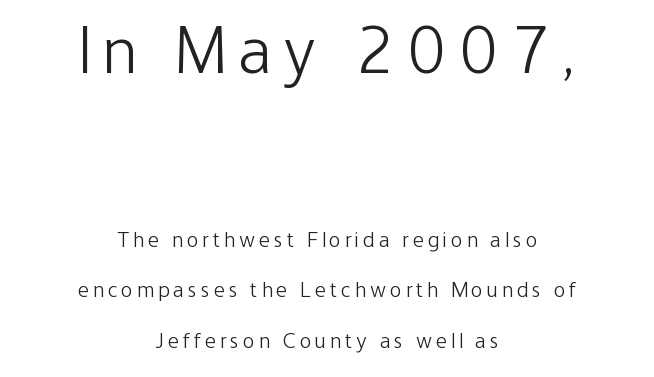
{"serif": "no", "italic": "no", "bold": "no", "weight": "light", "width": "condensed", "stroke_contrast": "low", "x_height": "medium", "monospaced": "no", "underline": "no", "align": "center", "line_spacing": "loose", "line_spacing_ratio": 2.29, "larger_block": "first", "size_ratio": 3.05, "glyph_px": 67}
